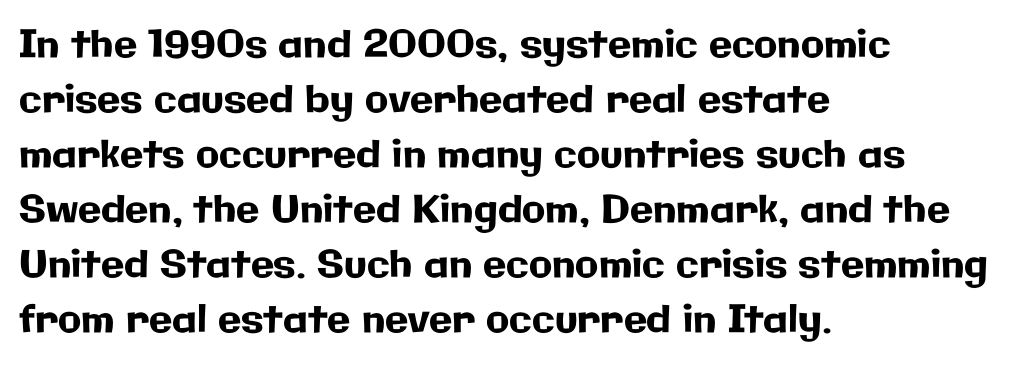
The image shows 38 px sans-serif type, upright; set left-aligned, normal line spacing (1.45x), normal letter spacing, not underlined; low stroke contrast and a medium x-height.
